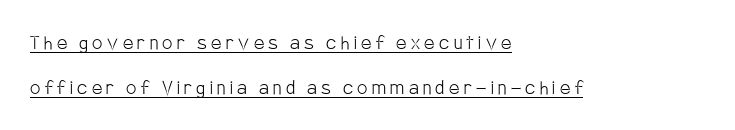
The image shows 23 px text type, upright; set left-aligned, loose line spacing (1.97x), underlined.
